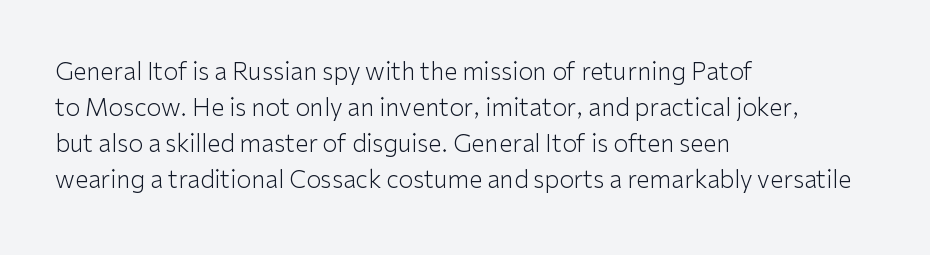
The image shows 24 px text type, upright; set left-aligned, normal line spacing (1.5x), normal letter spacing, not underlined.
